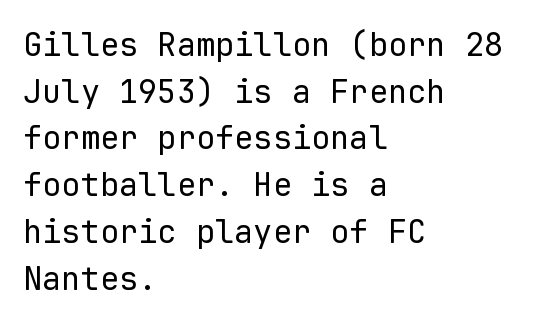
Each letter's strokes conclude bluntly, with no projecting serifs. Which margin do the lines hug? The left one — the right edge is uneven. No word sits above an underline. The line texture is even and compact thanks to regular tracking. Italic: no, the glyphs are upright roman. The space between consecutive lines is moderate.
